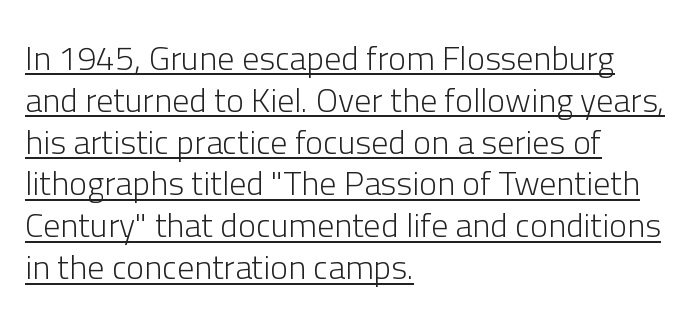
The image shows 34 px light sans-serif type, upright; set left-aligned, line spacing 1.23x, normal letter spacing, underlined; low stroke contrast and a medium x-height.
